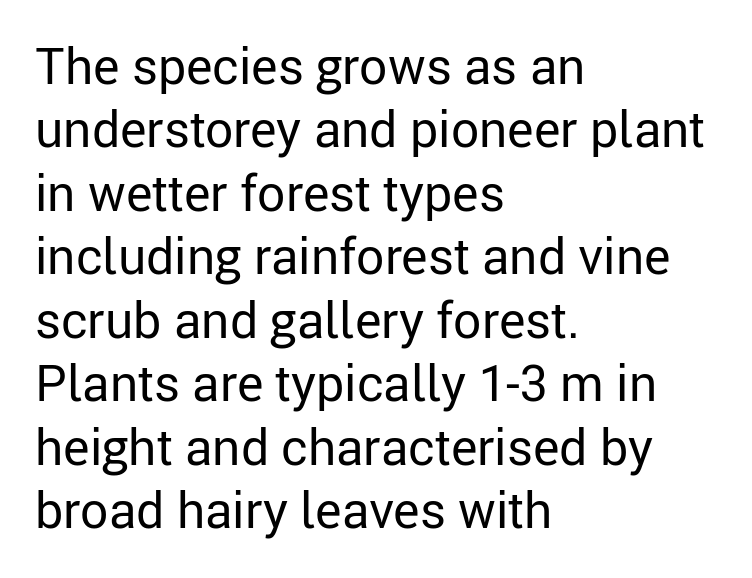
The image shows 50 px regular-weight sans-serif type, upright; set left-aligned, normal line spacing (1.27x), normal letter spacing, not underlined; low stroke contrast and a medium x-height.
